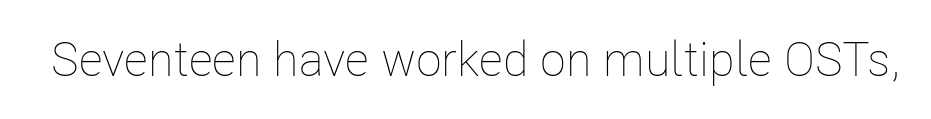
{"italic": "no", "bold": "no", "weight": "thin", "width": "condensed", "stroke_contrast": "low", "x_height": "medium", "monospaced": "no", "underline": "no", "letter_spacing": "normal", "letter_spacing_em": 0.0, "glyph_px": 48}
